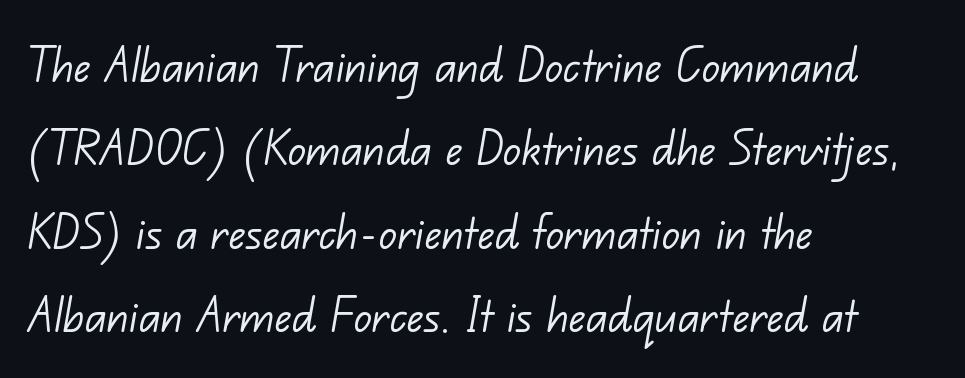
{"serif": "no", "bold": "no", "weight": "light", "width": "normal", "stroke_contrast": "low", "x_height": "small", "monospaced": "no", "underline": "no", "align": "left", "line_spacing": "normal", "line_spacing_ratio": 1.49, "letter_spacing": "normal", "letter_spacing_em": 0.0, "glyph_px": 56}
